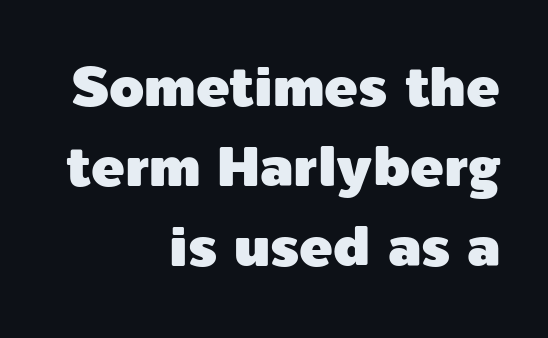
{"serif": "no", "italic": "no", "width": "normal", "x_height": "medium", "monospaced": "no", "underline": "no", "align": "right", "line_spacing": "normal", "line_spacing_ratio": 1.43, "letter_spacing": "normal", "letter_spacing_em": 0.0, "glyph_px": 56}
